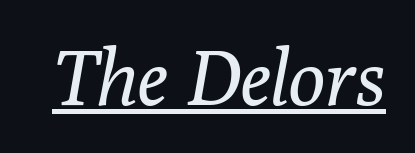
Observe the serifs anchoring each vertical stroke in this sample. No extra tracking has been applied to these lines. No heavy texture on the line: the type isn't bold. The letters are slanted; this is an italic face. The passage shown is typed in a proportional face where columns would drift.
